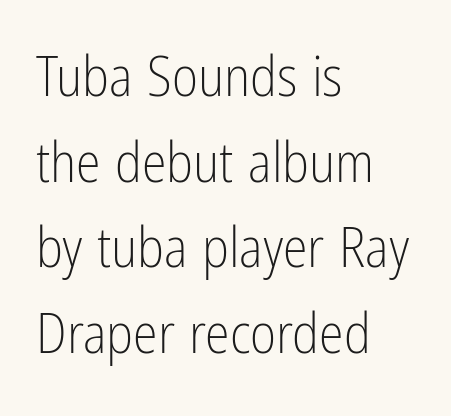
The image shows 56 px light, condensed sans-serif type, upright; set left-aligned, normal line spacing (1.53x), normal letter spacing, not underlined; low stroke contrast and a medium x-height.
